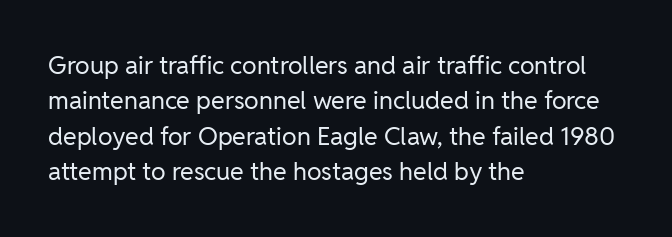
{"italic": "no", "bold": "no", "underline": "no", "align": "left", "line_spacing": "normal", "line_spacing_ratio": 1.42, "letter_spacing": "normal", "letter_spacing_em": 0.0, "glyph_px": 25}
